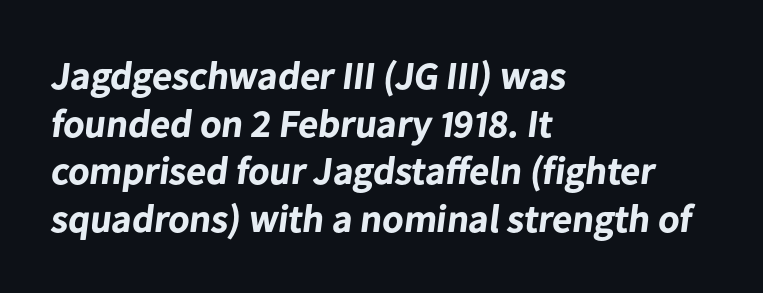
The image shows 39 px bold sans-serif type; set left-aligned, line spacing 1.22x, normal letter spacing, not underlined; low stroke contrast and a medium x-height.
